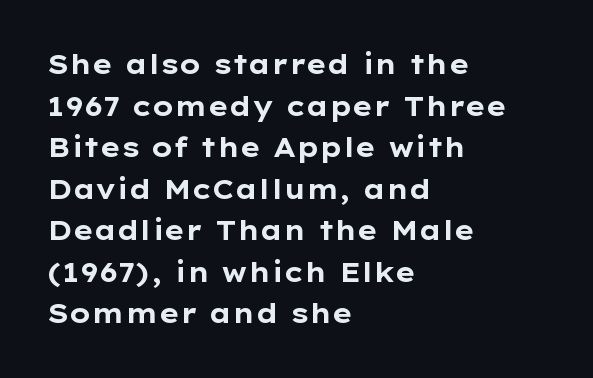
{"italic": "no", "bold": "yes", "underline": "no", "align": "left", "line_spacing": "normal", "line_spacing_ratio": 1.54, "letter_spacing": "normal", "letter_spacing_em": 0.0, "glyph_px": 27}
